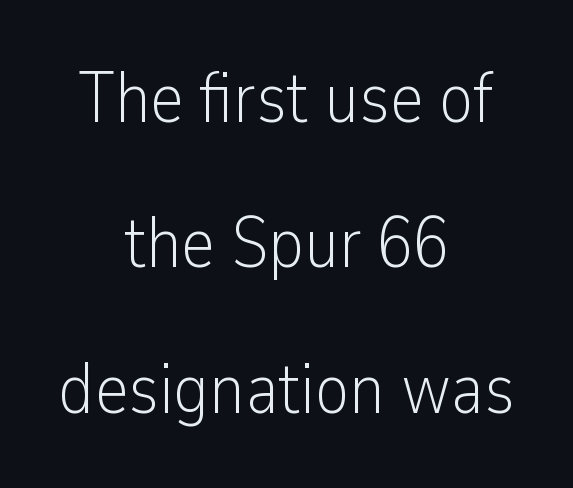
The image shows 72 px light, condensed sans-serif type, upright; set centered, loose line spacing (2.02x), normal letter spacing, not underlined; low stroke contrast and a medium x-height.
